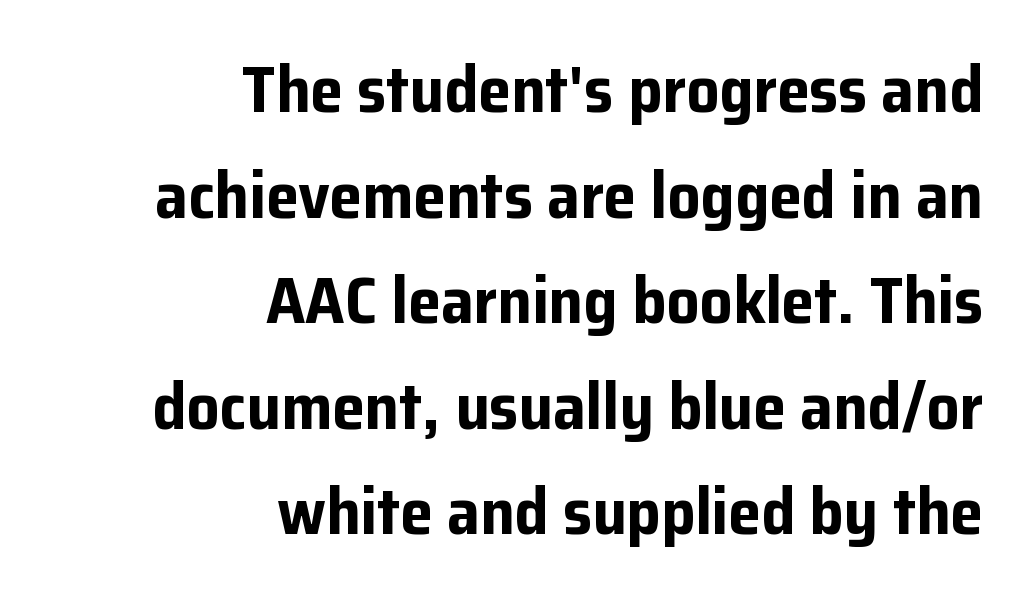
The image shows 66 px bold sans-serif type, upright; set right-aligned, normal line spacing (1.6x), normal letter spacing, not underlined; low stroke contrast and a medium x-height.
